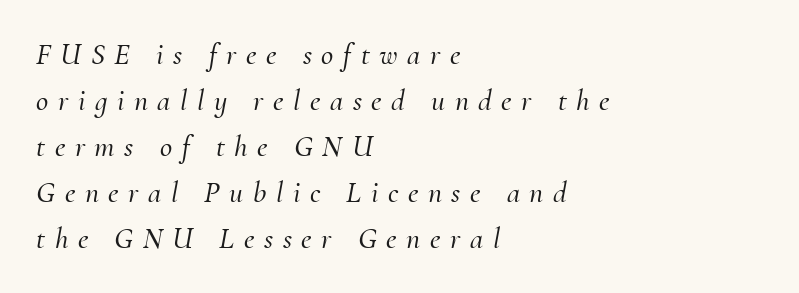
Q: Is the text italic (slanted)? A: Yes, it leans right by about 10 degrees.
Q: Is the typeface a serif or a sans-serif typeface? A: Serif.
Q: Is the text underlined? A: No.
Q: How is the paragraph aligned? A: Left-aligned.
Q: Is the spacing between letters normal or unusually wide? A: Unusually wide.
Q: Is the spacing between lines tight, normal or loose? A: Normal.
Q: Width (condensed, normal, or wide)? A: Normal.
Q: Stroke contrast? A: Medium.
Q: x-height? A: Small.
Q: Monospaced? A: No.
